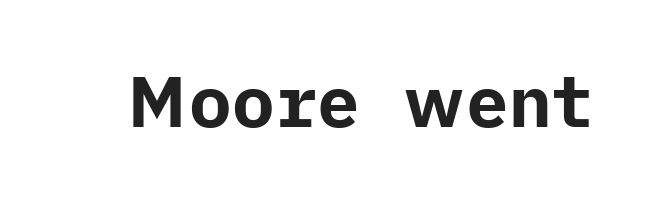
Q: Is the text bold? A: Yes.
Q: Is the text italic (slanted)? A: No, it is upright.
Q: Is the typeface a serif or a sans-serif typeface? A: Sans-serif.
Q: Is the text underlined? A: No.
Q: Is the spacing between letters normal or unusually wide? A: Normal.
Q: Width (condensed, normal, or wide)? A: Normal.
Q: Stroke contrast? A: Low.
Q: x-height? A: Medium.
